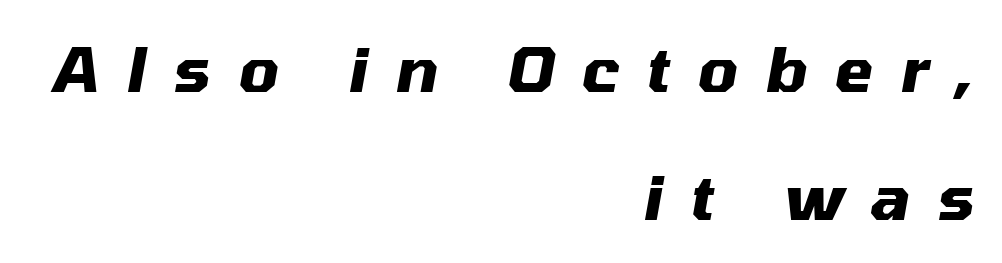
Q: Is the text bold? A: Yes.
Q: Is the text italic (slanted)? A: Yes, it leans right by about 10 degrees.
Q: Is the text underlined? A: No.
Q: How is the paragraph aligned? A: Right-aligned.
Q: Is the spacing between letters normal or unusually wide? A: Unusually wide.
Q: Is the spacing between lines tight, normal or loose? A: Loose.
Q: Width (condensed, normal, or wide)? A: Normal.
Q: Stroke contrast? A: Medium.
Q: x-height? A: Medium.
Q: Monospaced? A: No.
